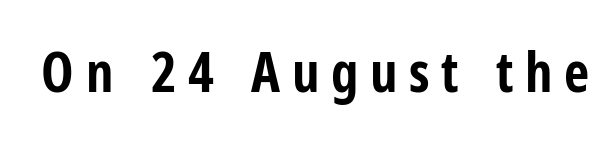
{"serif": "no", "italic": "no", "bold": "yes", "weight": "bold", "width": "condensed", "stroke_contrast": "low", "x_height": "medium", "monospaced": "no", "underline": "no", "letter_spacing": "wide", "letter_spacing_em": 0.21, "glyph_px": 55}
